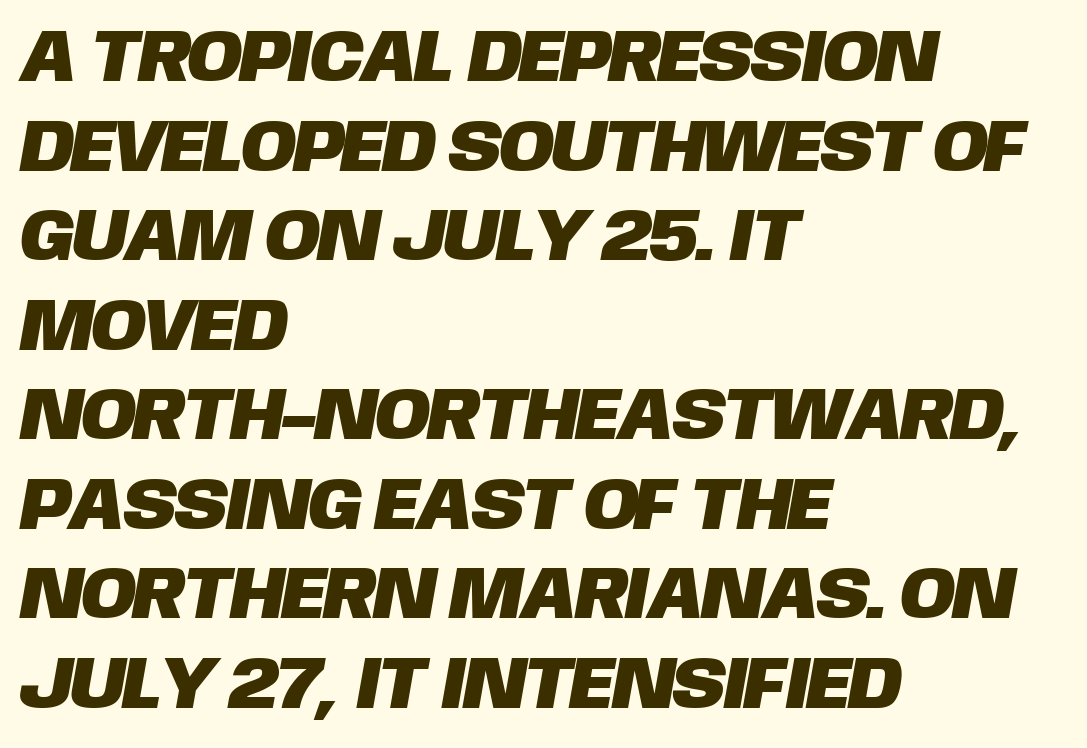
The image shows 74 px sans-serif type; set left-aligned, line spacing 1.21x, normal letter spacing, not underlined; low stroke contrast and a large x-height.
